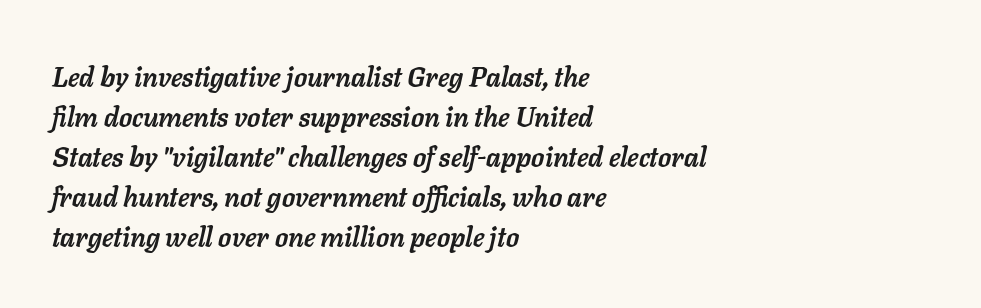
The image shows 27 px bold type, italic (leaning right); set left-aligned, normal line spacing (1.48x), normal letter spacing, not underlined.
